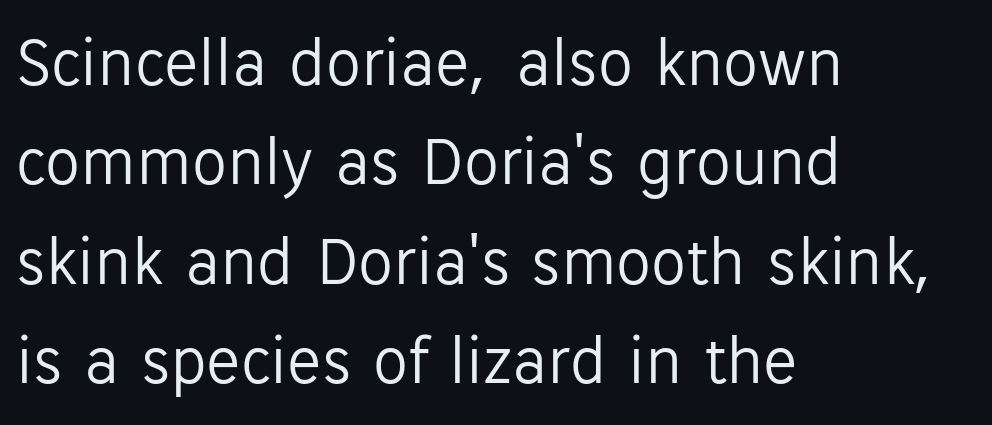
{"serif": "no", "italic": "no", "bold": "no", "weight": "light", "width": "normal", "stroke_contrast": "low", "x_height": "medium", "monospaced": "no", "underline": "no", "align": "left", "line_spacing": "normal", "line_spacing_ratio": 1.42, "letter_spacing": "normal", "letter_spacing_em": 0.0, "glyph_px": 70}
